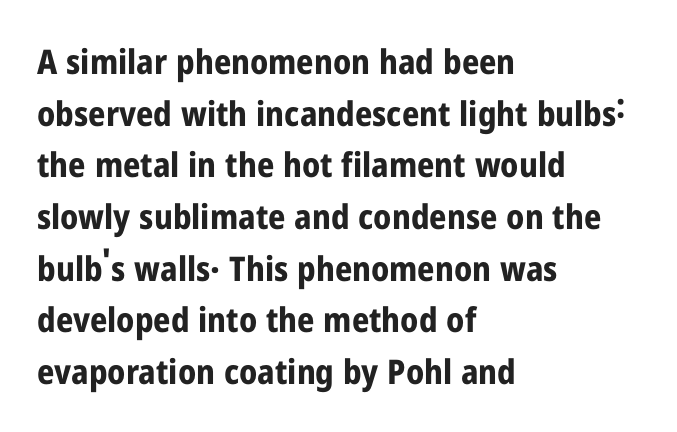
The image shows 34 px bold, condensed sans-serif type, upright; set left-aligned, normal line spacing (1.52x), normal letter spacing, not underlined; low stroke contrast and a medium x-height.
